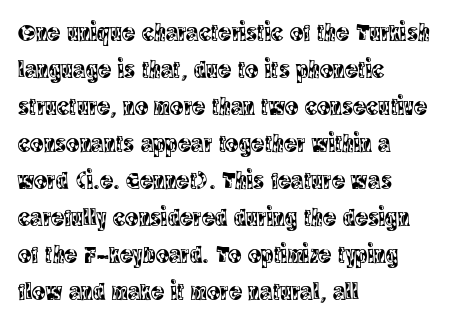
The image shows 25 px text type, upright; set left-aligned, normal line spacing (1.48x), normal letter spacing, not underlined.
